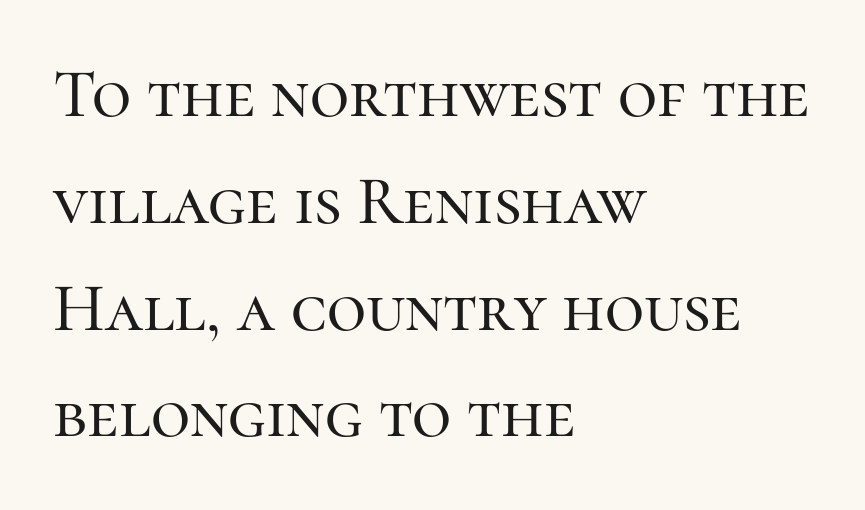
Default kerning and tracking; the words read as compact shapes. The letters stand upright; this is a roman face. Bare-footed words on every line. Rows of type keep a routine distance in the vertical direction. Every row of glyphs begins at an identical x-position on the left.
